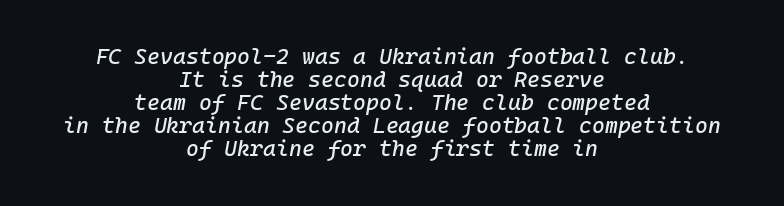
The image shows 22 px text type, italic (leaning right); set centered, tight line spacing (1.05x), normal letter spacing, not underlined.
